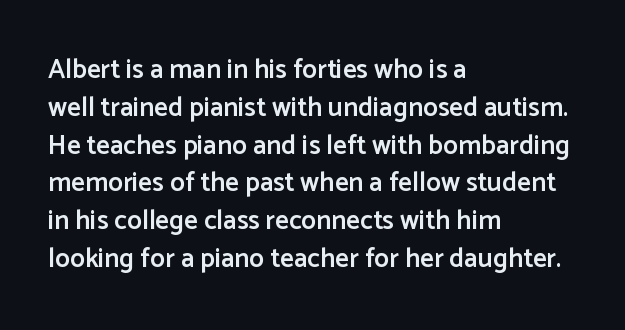
{"italic": "no", "bold": "semi", "underline": "no", "align": "left", "line_spacing": "normal", "line_spacing_ratio": 1.4, "letter_spacing": "normal", "letter_spacing_em": 0.0, "glyph_px": 27}
